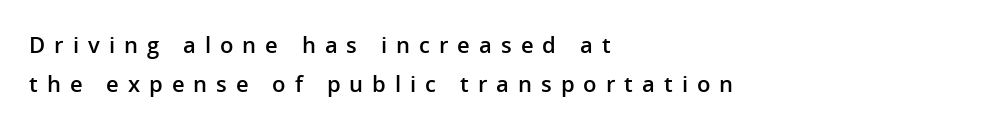
The image shows 22 px text type, upright; set left-aligned, line spacing 1.76x, unusually wide letter spacing (+0.41 em), not underlined.
